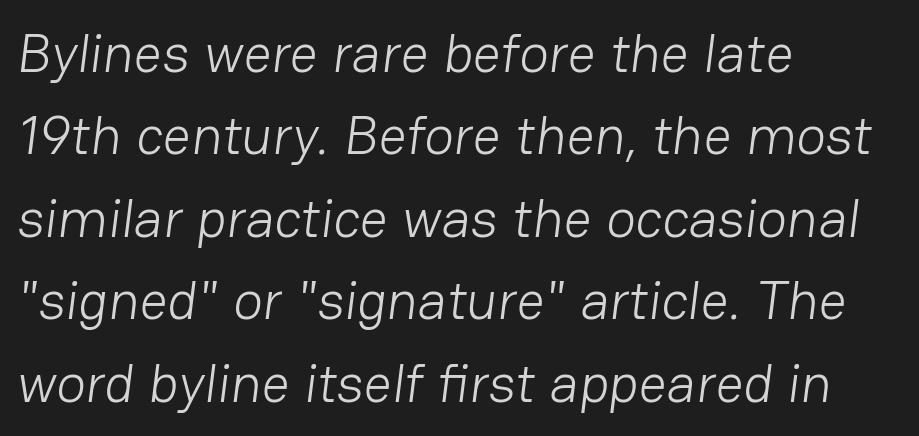
{"serif": "no", "bold": "no", "weight": "light", "width": "normal", "stroke_contrast": "low", "x_height": "medium", "monospaced": "no", "underline": "no", "align": "left", "line_spacing": "normal", "line_spacing_ratio": 1.5, "letter_spacing": "normal", "letter_spacing_em": 0.0, "glyph_px": 55}
